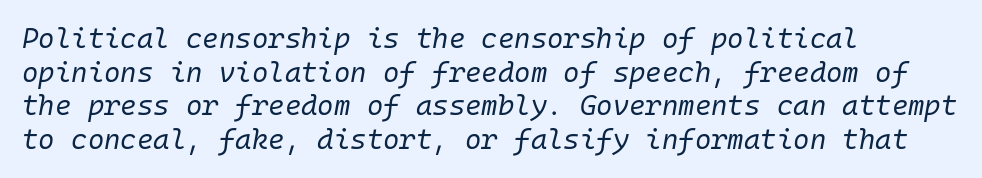
{"italic": "yes", "lean": "right", "slant_degrees": 10, "bold": "no", "weight": "regular", "width": "normal", "stroke_contrast": "low", "x_height": "medium", "monospaced": "yes", "underline": "no", "align": "left", "line_spacing_ratio": 1.2, "letter_spacing": "normal", "letter_spacing_em": 0.0, "glyph_px": 28}
